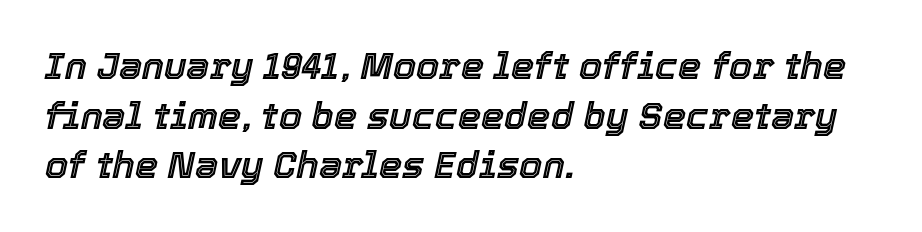
Q: Is the text italic (slanted)? A: Yes, it leans right by about 12 degrees.
Q: Is the text underlined? A: No.
Q: How is the paragraph aligned? A: Left-aligned.
Q: Is the spacing between letters normal or unusually wide? A: Normal.
Q: Is the spacing between lines tight, normal or loose? A: Normal.
Q: Width (condensed, normal, or wide)? A: Normal.
Q: x-height? A: Medium.
Q: Monospaced? A: No.
